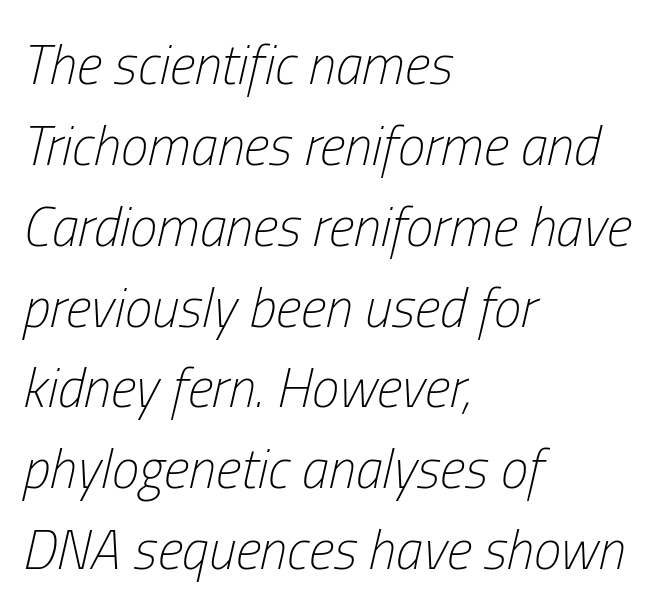
The image shows 55 px light, condensed type, italic (leaning right); set left-aligned, normal line spacing (1.47x), normal letter spacing, not underlined; low stroke contrast and a medium x-height.
